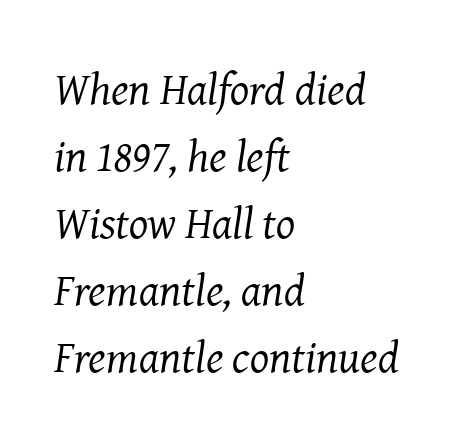
The typography opts for an oblique posture over an upright one. Typeset ragged right — the left edge is the straight one. Proportional: the letters do not fall into vertical columns. Look at the tracking — it's just the regular setting, nothing added. The strokes carry an ordinary text weight at most. The specimen omits any rule beneath the text block's lines.
